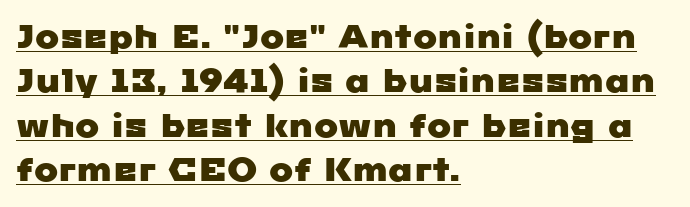
The face used here appears with an underline applied. Classification — sans serif. Interline gaps are of average width in this sample. Where is the straight margin? On the left.
